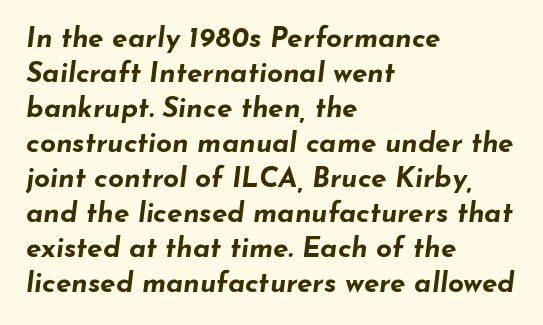
The image shows 28 px bold, wide type, italic (leaning right); set left-aligned, normal line spacing (1.25x), normal letter spacing, not underlined; low stroke contrast and a small x-height.
